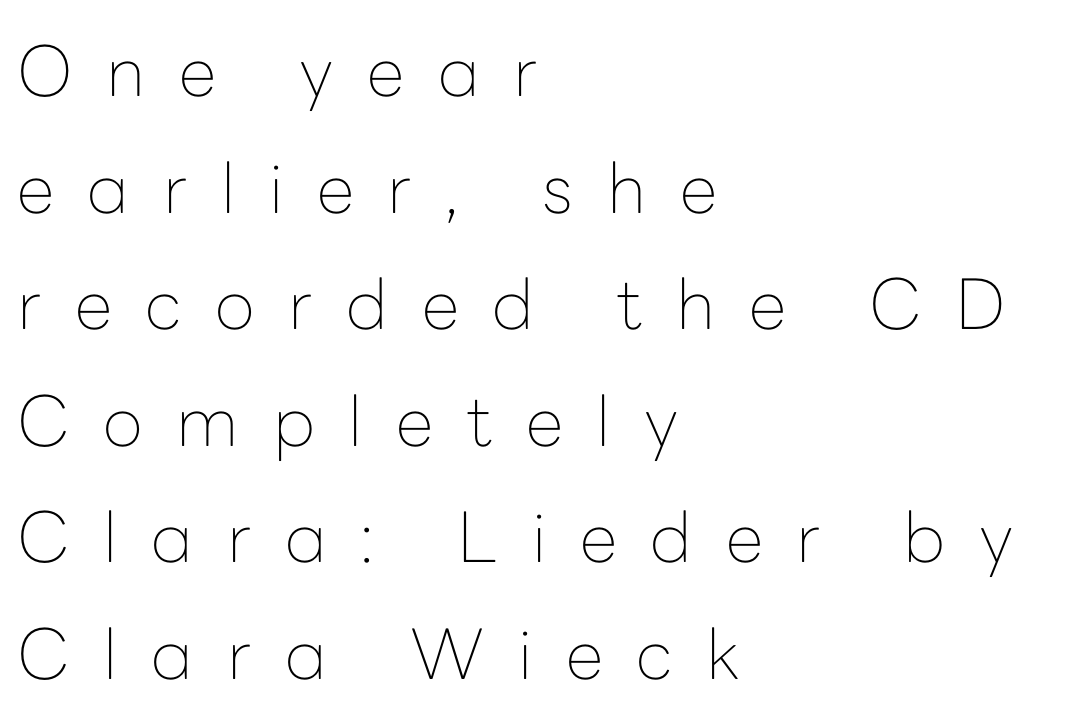
The image shows 69 px thin sans-serif type, upright; set left-aligned, normal line spacing (1.69x), unusually wide letter spacing (+0.49 em), not underlined; low stroke contrast and a medium x-height.
